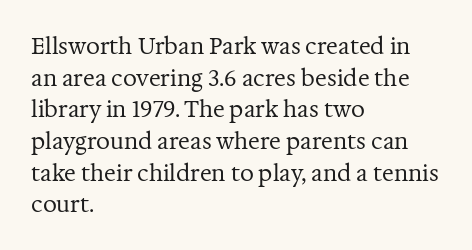
The image shows 22 px text type, upright; set left-aligned, normal line spacing (1.44x), normal letter spacing, not underlined.
